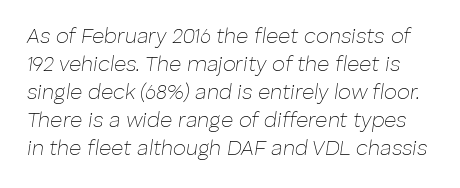
{"italic": "yes", "lean": "right", "slant_degrees": 8, "bold": "no", "underline": "no", "line_spacing": "normal", "line_spacing_ratio": 1.33, "letter_spacing": "normal", "letter_spacing_em": 0.0, "glyph_px": 21}
